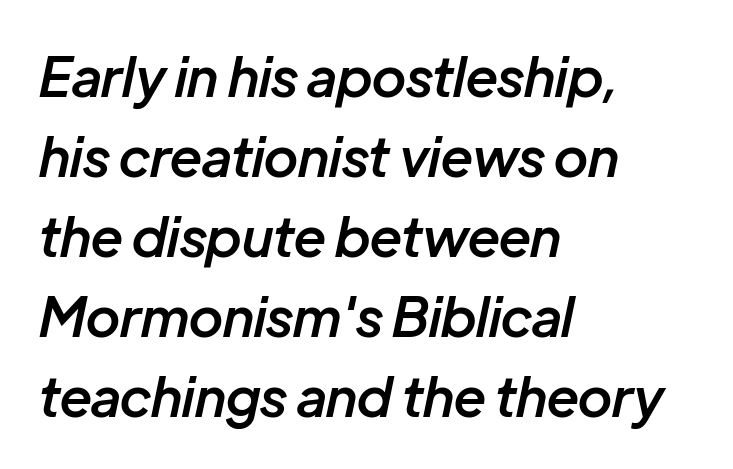
Summary of weight: moderately heavy, a semibold. Whoever set this chose a conventional vertical rhythm. Between one letter and the next there's only the usual sliver of space. The letters are slanted; this is an italic face.
